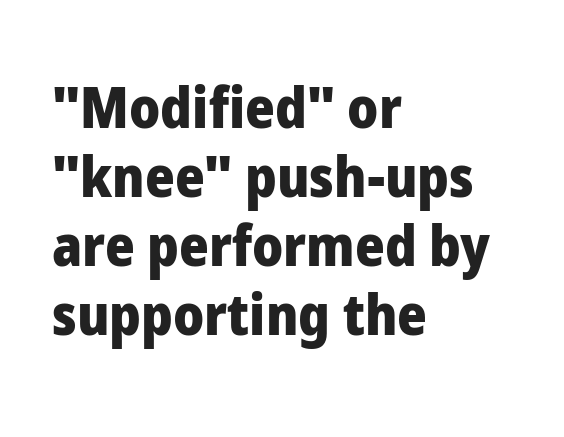
The image shows 57 px heavy sans-serif type, upright; set left-aligned, line spacing 1.21x, normal letter spacing, not underlined; low stroke contrast and a medium x-height.
